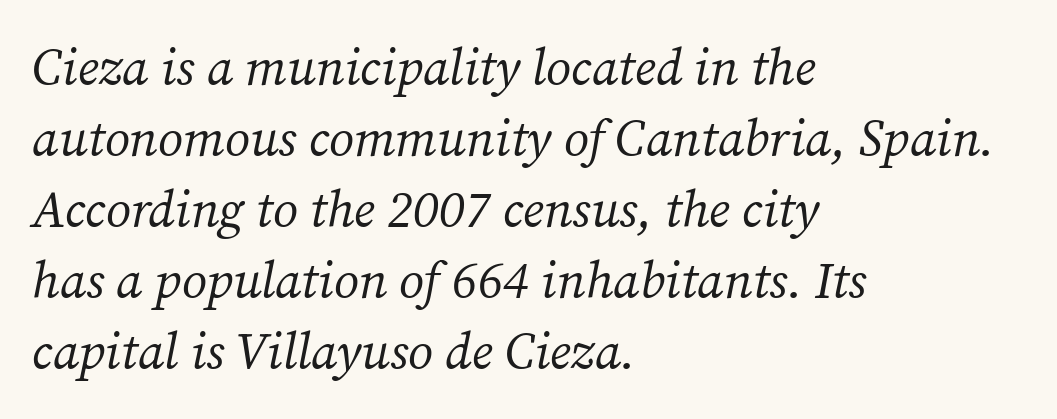
{"serif": "yes", "italic": "yes", "lean": "right", "slant_degrees": 12, "bold": "no", "weight": "regular", "width": "normal", "stroke_contrast": "medium", "x_height": "medium", "monospaced": "no", "underline": "no", "align": "left", "line_spacing": "normal", "line_spacing_ratio": 1.39, "letter_spacing": "normal", "letter_spacing_em": 0.0, "glyph_px": 51}
